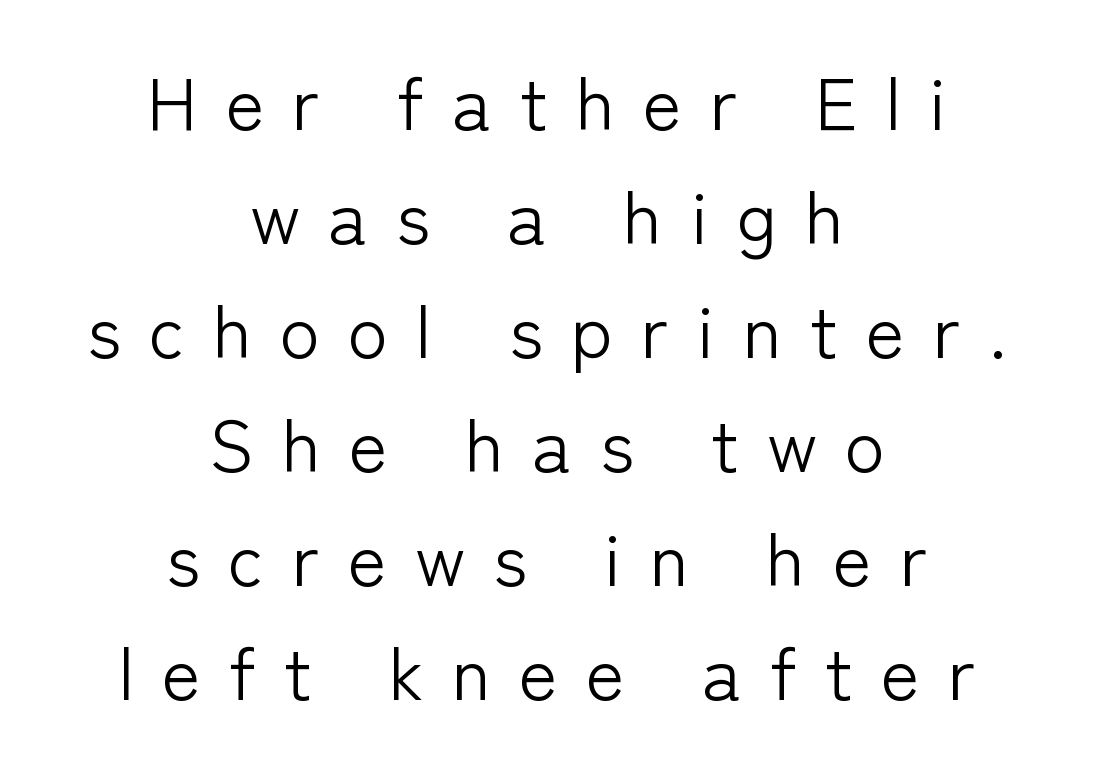
No word sits above an underline. The text was rendered using a sans face with plain stroke endings. Between one letter and the next there's a generous, obvious gap. Each stroke keeps to a modest, everyday thickness or less. The rendering uses natural spacing where letterforms have individual widths. A typesetter would mark this as roman, not italic.
